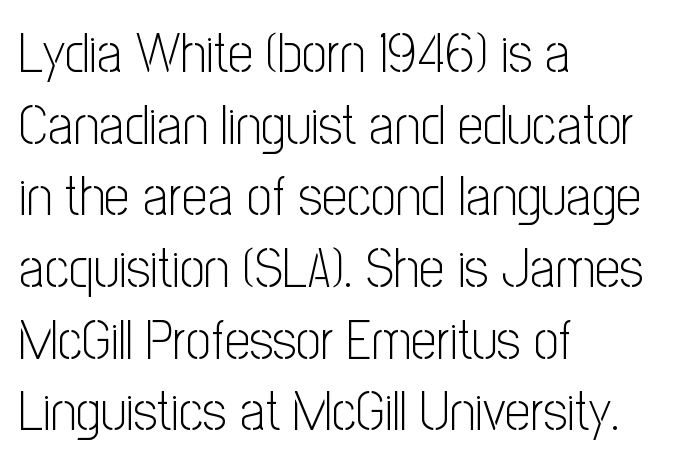
Counters stay open thanks to moderate or lighter strokes. Serif or sans? Sans — the stroke terminals are bare. In terms of leading, this rendering sits right in the middle. Ordinary non-slanted type is in use. A clean baseline with only descenders dipping below it. Nothing unusual about the tracking: characters are spaced as the font intends.
